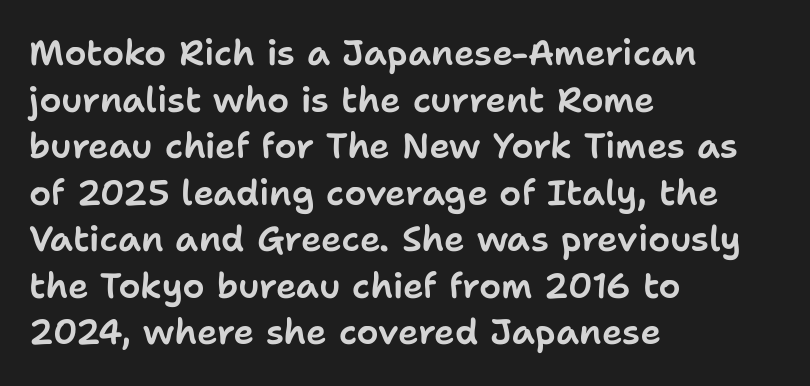
You can tell from the bare stems that sans-serif type was used. The ragged edge is on the right, which tells us the setting is flush left. Characters follow at the spacing the type designer built in. Leading matches the norm, producing a regular column. The face used here is proportionally spaced, like ordinary book or web type.
